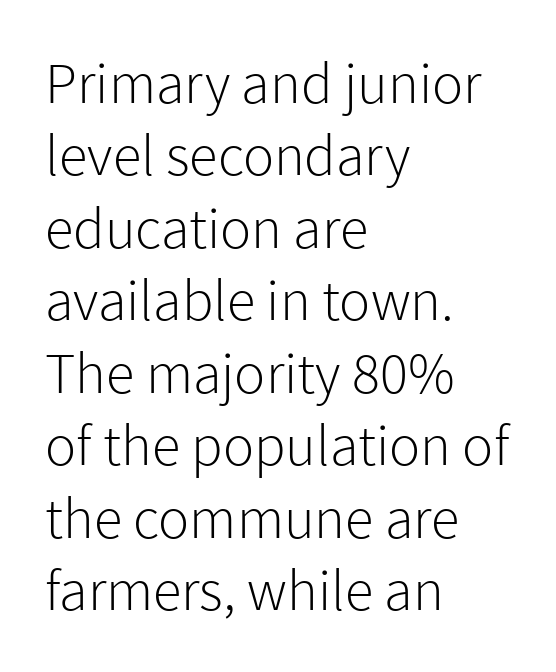
The image shows 58 px light sans-serif type, upright; set left-aligned, normal line spacing (1.25x), normal letter spacing, not underlined; low stroke contrast and a medium x-height.
